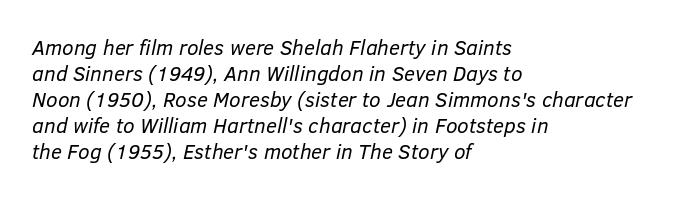
Q: Is the text bold? A: No.
Q: Is the text italic (slanted)? A: Yes, it leans right by about 12 degrees.
Q: Is the text underlined? A: No.
Q: How is the paragraph aligned? A: Left-aligned.
Q: Is the spacing between letters normal or unusually wide? A: Normal.
